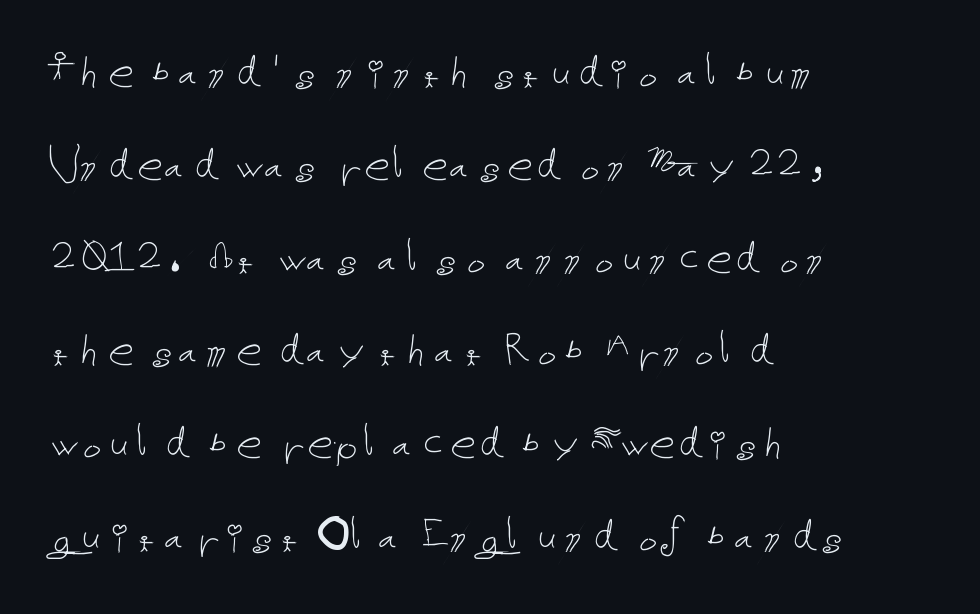
Q: Is the text bold? A: No.
Q: Is the text italic (slanted)? A: No, it is upright.
Q: Is the text underlined? A: No.
Q: How is the paragraph aligned? A: Left-aligned.
Q: Is the spacing between letters normal or unusually wide? A: Normal.
Q: Width (condensed, normal, or wide)? A: Normal.
Q: Stroke contrast? A: Low.
Q: x-height? A: Medium.
